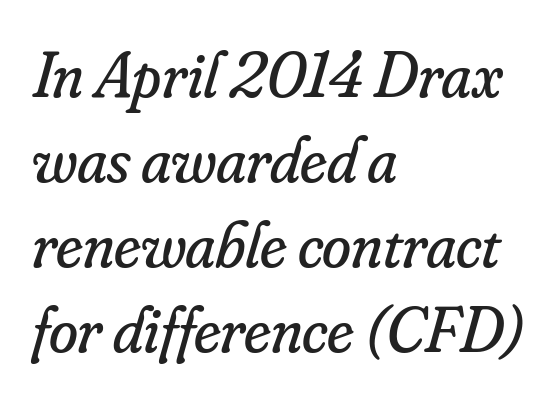
Is this a sans? No — the strokes have serifs. Spacing verdict: proportional, widths tailored to each character. What stands out about the letter spacing? Nothing — it is the standard amount. Plain, unruled lines of type.
